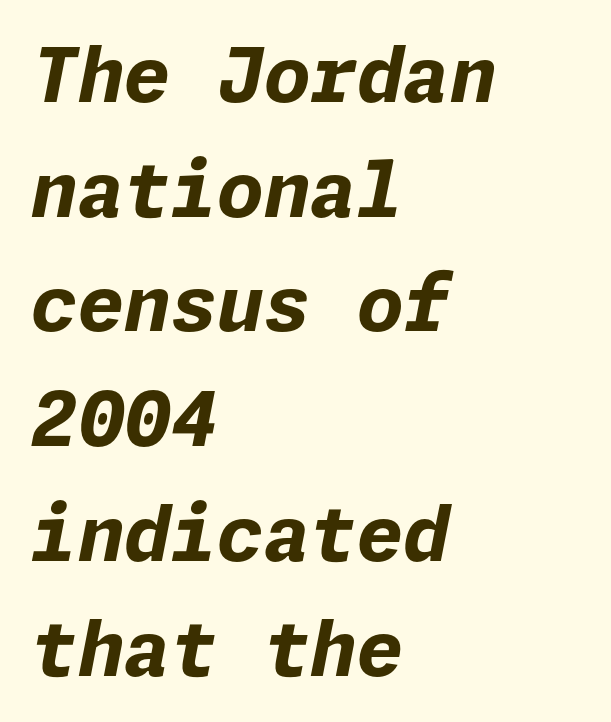
Q: Is the text bold? A: Yes.
Q: Is the text italic (slanted)? A: Yes, it leans right by about 11 degrees.
Q: Is the text underlined? A: No.
Q: How is the paragraph aligned? A: Left-aligned.
Q: Is the spacing between letters normal or unusually wide? A: Normal.
Q: Is the spacing between lines tight, normal or loose? A: Normal.
Q: Width (condensed, normal, or wide)? A: Normal.
Q: Stroke contrast? A: Low.
Q: x-height? A: Medium.
